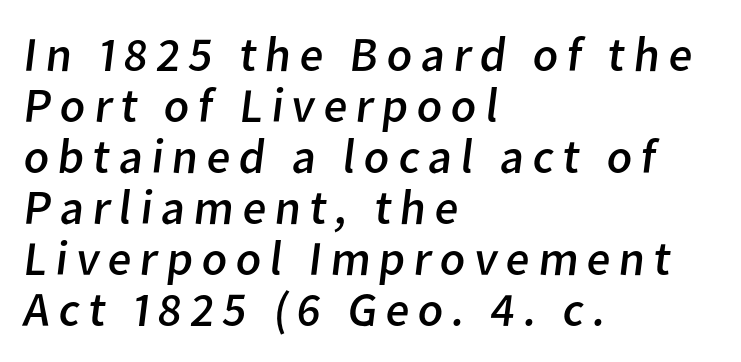
{"serif": "no", "bold": "no", "weight": "regular", "width": "normal", "stroke_contrast": "low", "x_height": "medium", "monospaced": "no", "underline": "no", "align": "left", "line_spacing": "tight", "line_spacing_ratio": 1.04, "glyph_px": 49}
